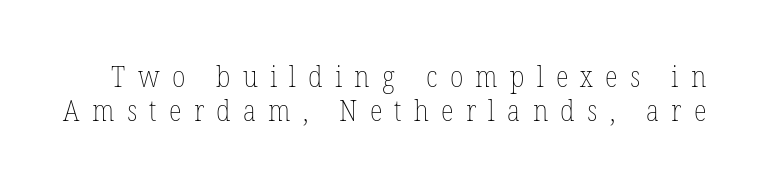
The face used here is proportionally spaced, like ordinary book or web type. Reading down the column, the eye jumps only a short way to each next line. Stem width sits at or under what a default text font uses. Glance below the letters and you will spot only blank space.
